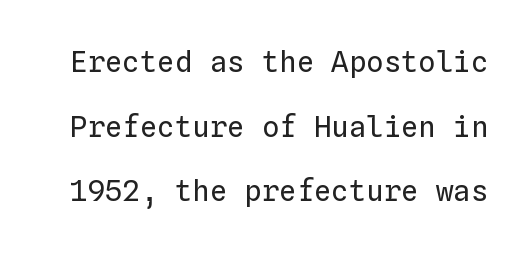
The image shows 29 px regular-weight type, upright, monospaced; set loose line spacing (2.23x), normal letter spacing, not underlined; low stroke contrast and a medium x-height.
